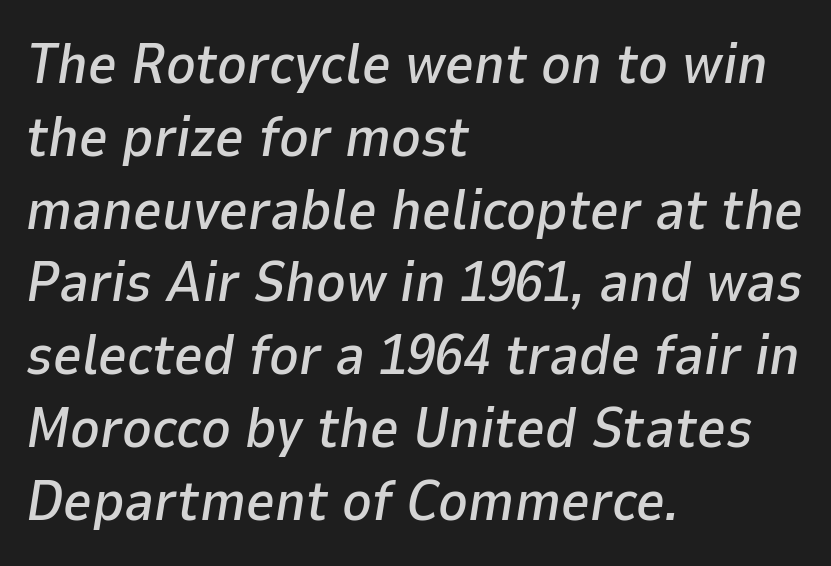
One-word summary of the alignment: left. Do the characters align in a grid? No, the font is proportional. Only glyphs here, with clear space below each row. Tracking here is standard; glyphs follow each other at the usual distance.
